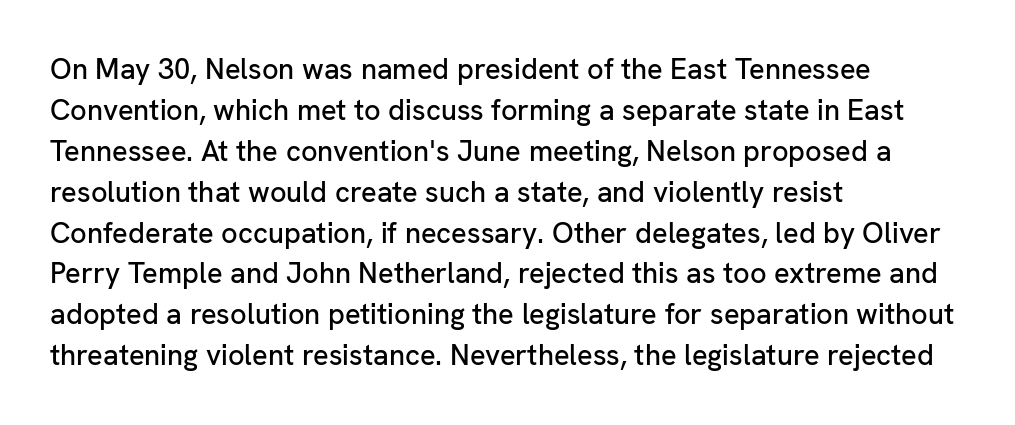
The image shows 29 px sans-serif type, upright; set left-aligned, normal line spacing (1.41x), normal letter spacing, not underlined; low stroke contrast and a medium x-height.
